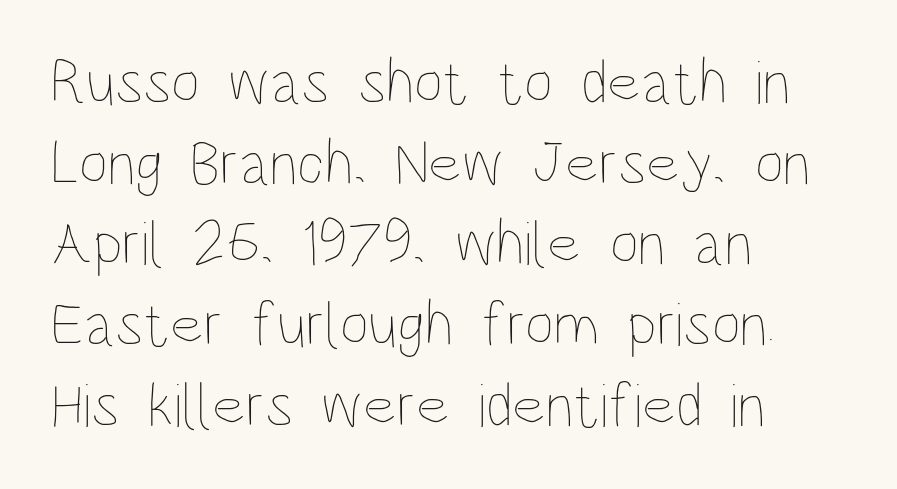
Q: Is the text bold? A: No.
Q: Is the text italic (slanted)? A: No, it is upright.
Q: Is the text underlined? A: No.
Q: How is the paragraph aligned? A: Left-aligned.
Q: Is the spacing between letters normal or unusually wide? A: Normal.
Q: Is the spacing between lines tight, normal or loose? A: Normal.
Q: Width (condensed, normal, or wide)? A: Condensed.
Q: Stroke contrast? A: Low.
Q: x-height? A: Large.
Q: Monospaced? A: No.
